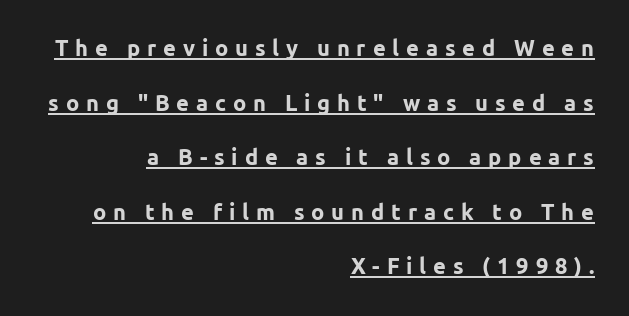
In terms of posture, this sample is upright. Between one letter and the next there's a generous, obvious gap. One-word summary of the alignment: right. Interline gaps are noticeably wide in this sample.
